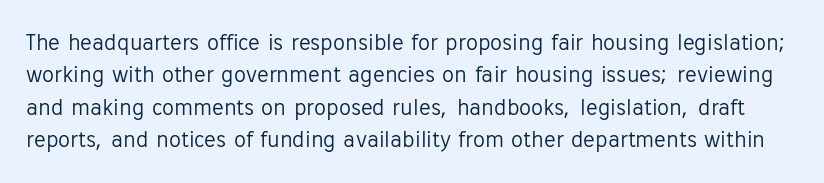
{"italic": "no", "bold": "no", "underline": "no", "line_spacing": "normal", "line_spacing_ratio": 1.35, "letter_spacing": "normal", "letter_spacing_em": 0.0, "glyph_px": 24}
